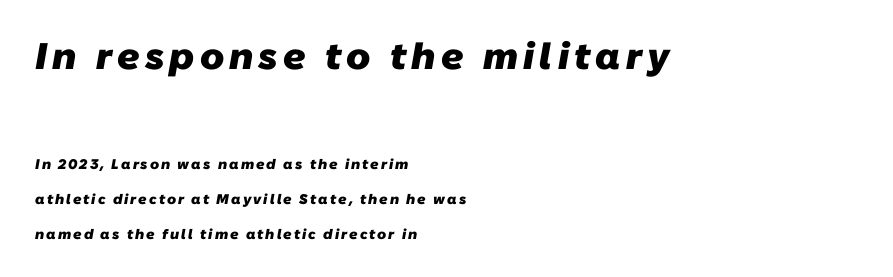
{"serif": "no", "bold": "yes", "weight": "heavy", "width": "normal", "stroke_contrast": "low", "x_height": "medium", "monospaced": "no", "underline": "no", "align": "left", "line_spacing": "loose", "line_spacing_ratio": 2.48, "larger_block": "first", "size_ratio": 2.64, "glyph_px": 37}
